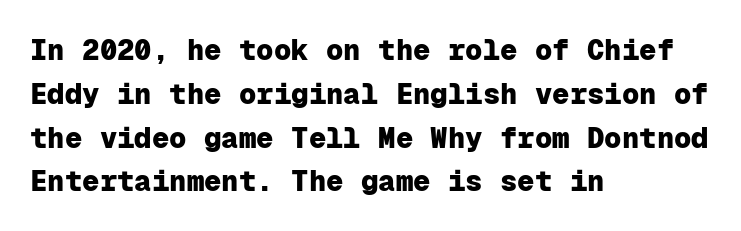
Q: Is the text bold? A: Yes.
Q: Is the text italic (slanted)? A: No, it is upright.
Q: Is the typeface a serif or a sans-serif typeface? A: Sans-serif.
Q: Is the text underlined? A: No.
Q: How is the paragraph aligned? A: Left-aligned.
Q: Is the spacing between letters normal or unusually wide? A: Normal.
Q: Is the spacing between lines tight, normal or loose? A: Normal.
Q: Width (condensed, normal, or wide)? A: Normal.
Q: Stroke contrast? A: Low.
Q: x-height? A: Medium.
Q: Monospaced? A: Yes.
